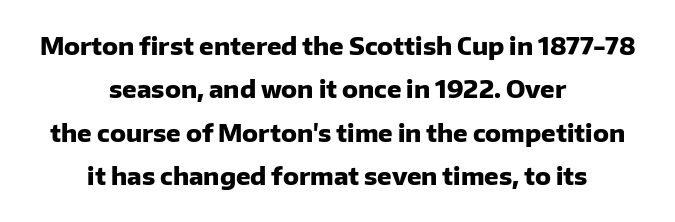
Q: Is the text bold? A: Yes.
Q: Is the text italic (slanted)? A: No, it is upright.
Q: Is the text underlined? A: No.
Q: How is the paragraph aligned? A: Centered.
Q: Is the spacing between letters normal or unusually wide? A: Normal.
